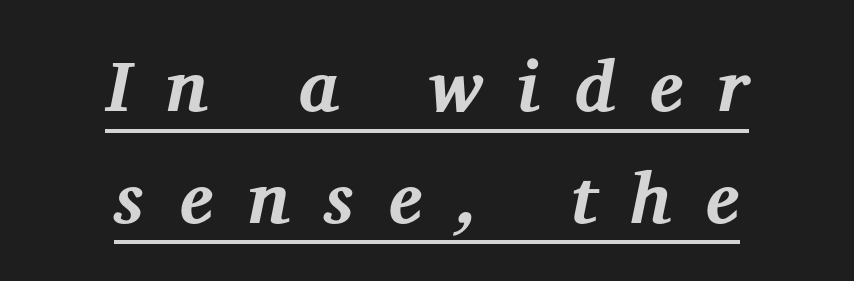
{"serif": "yes", "italic": "yes", "lean": "right", "slant_degrees": 12, "bold": "yes", "weight": "bold", "width": "normal", "stroke_contrast": "medium", "x_height": "medium", "monospaced": "no", "underline": "yes", "align": "center", "line_spacing": "normal", "line_spacing_ratio": 1.55, "letter_spacing": "wide", "letter_spacing_em": 0.48, "glyph_px": 72}
